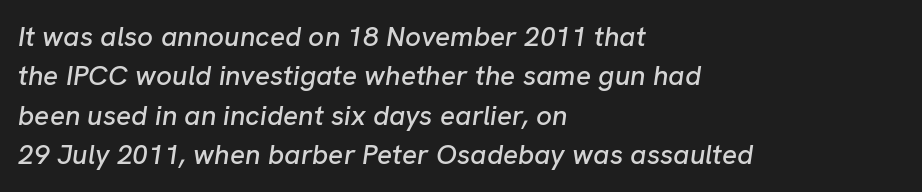
The image shows 28 px text type, italic (leaning right); set left-aligned, normal line spacing (1.41x), normal letter spacing, not underlined; low stroke contrast and a medium x-height.
